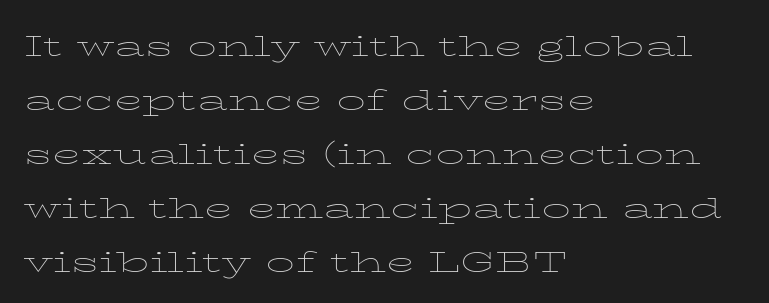
The image shows 38 px thin, wide type, upright; set left-aligned, normal line spacing (1.42x), normal letter spacing, not underlined; low stroke contrast and a medium x-height.
